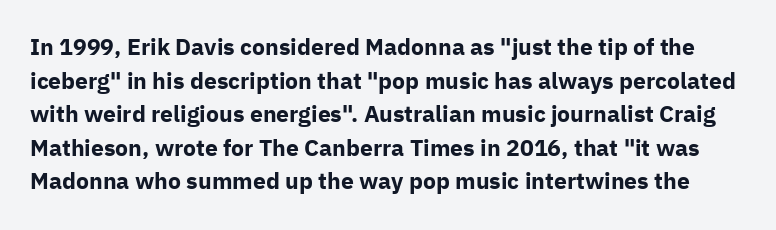
The letters stand upright; this is a roman face. The type is set solid horizontally, with unmodified tracking. Quick note: underline off. Set as a true bold cut, around the 700 mark.
